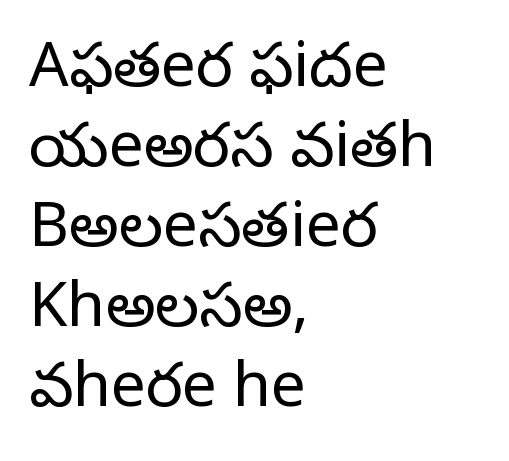
The image shows 62 px regular-weight serif type, upright; set left-aligned, normal line spacing (1.29x), normal letter spacing, not underlined; low stroke contrast and a large x-height.
